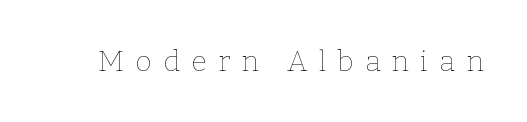
{"italic": "no", "bold": "no", "weight": "thin", "width": "normal", "stroke_contrast": "low", "x_height": "medium", "monospaced": "no", "underline": "no", "letter_spacing": "wide", "letter_spacing_em": 0.38, "glyph_px": 29}
